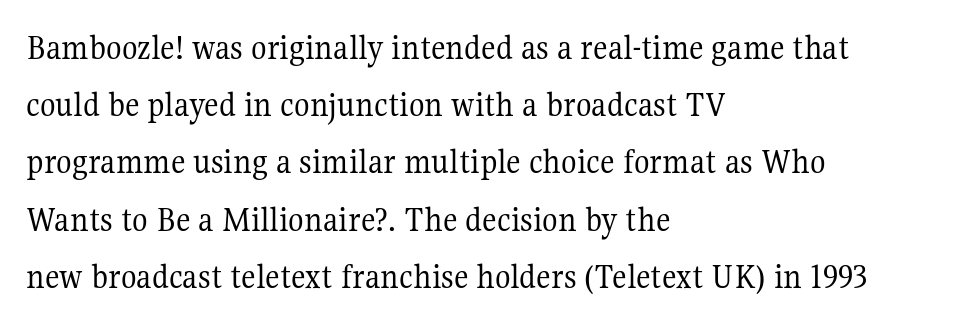
{"serif": "yes", "italic": "no", "bold": "no", "weight": "regular", "width": "normal", "stroke_contrast": "medium", "x_height": "medium", "monospaced": "no", "underline": "no", "align": "left", "line_spacing": "normal", "line_spacing_ratio": 1.59, "letter_spacing": "normal", "letter_spacing_em": 0.0, "glyph_px": 36}
